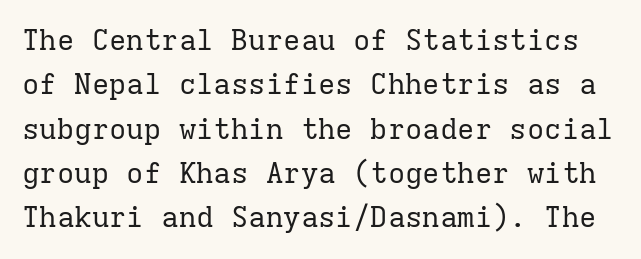
The image shows 29 px regular-weight serif type, upright, monospaced; set normal line spacing (1.53x), normal letter spacing, not underlined; low stroke contrast and a medium x-height.
